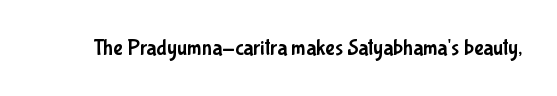
{"italic": "no", "underline": "no", "letter_spacing": "normal", "letter_spacing_em": 0.0, "glyph_px": 22}
